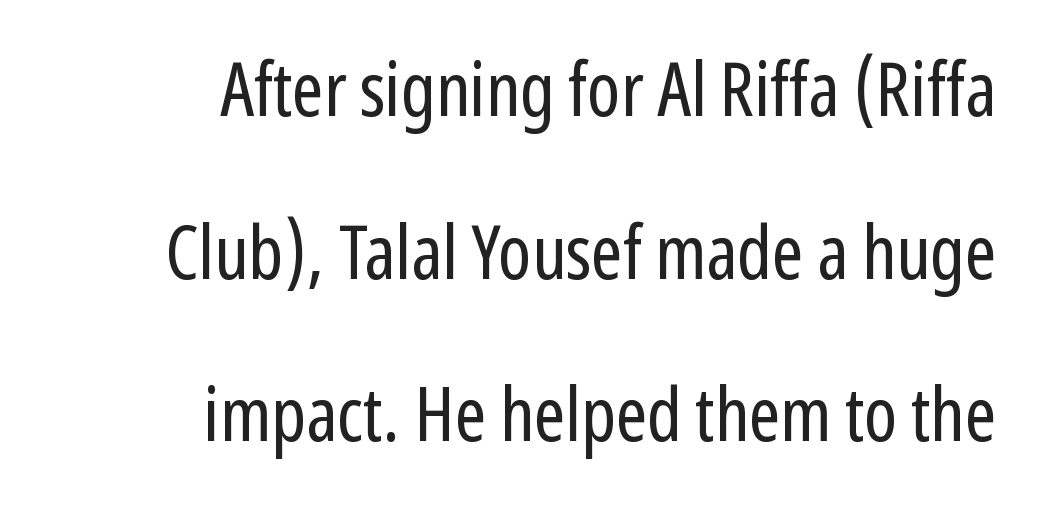
Q: Is the text bold? A: No.
Q: Is the text italic (slanted)? A: No, it is upright.
Q: Is the typeface a serif or a sans-serif typeface? A: Sans-serif.
Q: Is the text underlined? A: No.
Q: How is the paragraph aligned? A: Right-aligned.
Q: Is the spacing between letters normal or unusually wide? A: Normal.
Q: Is the spacing between lines tight, normal or loose? A: Loose.
Q: Width (condensed, normal, or wide)? A: Condensed.
Q: Stroke contrast? A: Low.
Q: x-height? A: Medium.
Q: Monospaced? A: No.
